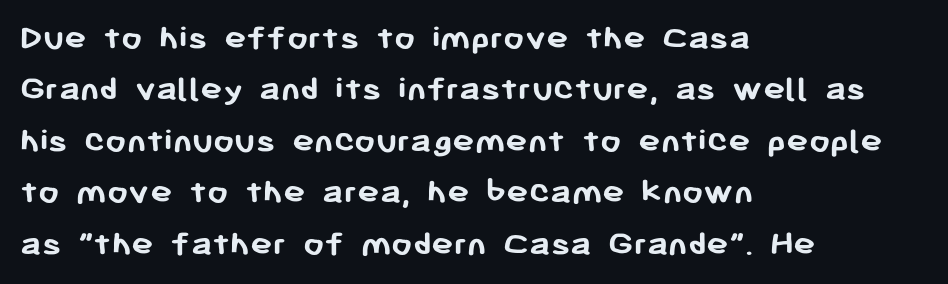
{"serif": "no", "italic": "no", "bold": "yes", "weight": "semibold", "width": "normal", "stroke_contrast": "low", "x_height": "medium", "monospaced": "no", "underline": "no", "align": "left", "line_spacing": "normal", "line_spacing_ratio": 1.39, "letter_spacing": "normal", "letter_spacing_em": 0.0, "glyph_px": 37}
